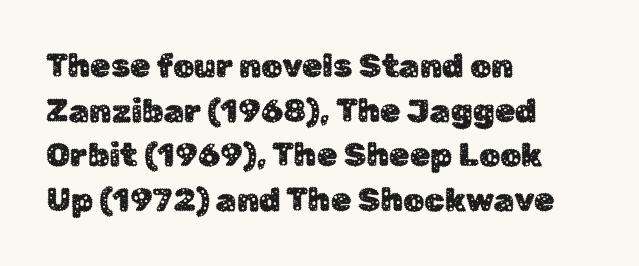
The image shows 33 px sans-serif type, upright; set left-aligned, normal line spacing (1.35x), normal letter spacing, not underlined; low stroke contrast and a medium x-height.
